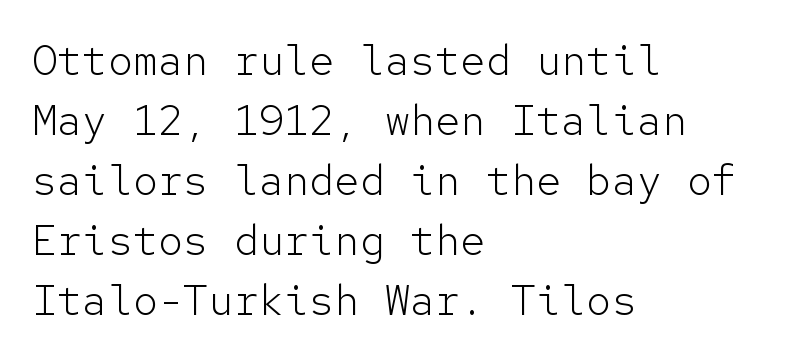
Q: Is the text bold? A: No.
Q: Is the text italic (slanted)? A: No, it is upright.
Q: Is the typeface a serif or a sans-serif typeface? A: Sans-serif.
Q: Is the text underlined? A: No.
Q: How is the paragraph aligned? A: Left-aligned.
Q: Is the spacing between letters normal or unusually wide? A: Normal.
Q: Is the spacing between lines tight, normal or loose? A: Normal.
Q: Width (condensed, normal, or wide)? A: Normal.
Q: Stroke contrast? A: Low.
Q: x-height? A: Medium.
Q: Monospaced? A: Yes.
